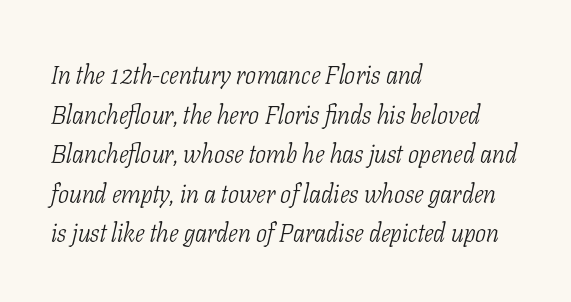
The image shows 26 px text type, italic (leaning right); set left-aligned, normal line spacing (1.52x), normal letter spacing, not underlined.
